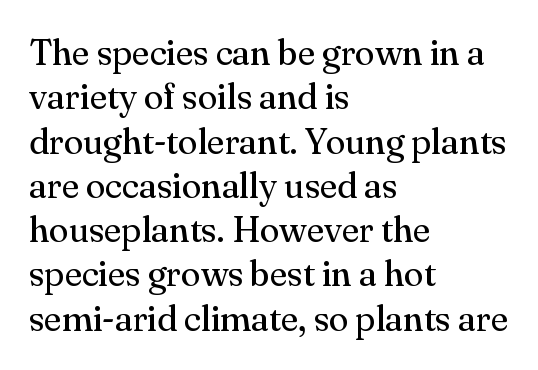
Q: Is the text bold? A: No.
Q: Is the text italic (slanted)? A: No, it is upright.
Q: Is the typeface a serif or a sans-serif typeface? A: Serif.
Q: Is the text underlined? A: No.
Q: How is the paragraph aligned? A: Left-aligned.
Q: Is the spacing between letters normal or unusually wide? A: Normal.
Q: Width (condensed, normal, or wide)? A: Normal.
Q: Stroke contrast? A: Medium.
Q: x-height? A: Small.
Q: Monospaced? A: No.
